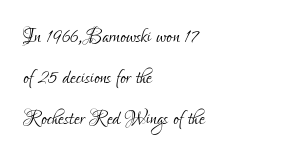
Q: Is the text bold? A: No.
Q: Is the text italic (slanted)? A: Yes.
Q: Is the text underlined? A: No.
Q: How is the paragraph aligned? A: Left-aligned.
Q: Is the spacing between letters normal or unusually wide? A: Normal.
Q: Is the spacing between lines tight, normal or loose? A: Normal.
